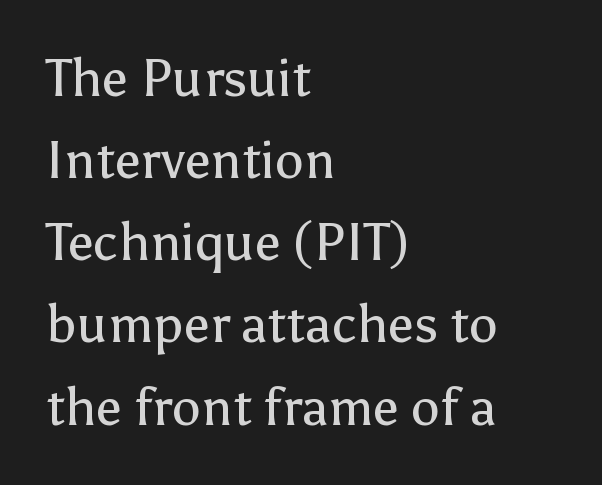
The image shows 52 px regular-weight sans-serif type, upright; set left-aligned, normal line spacing (1.58x), normal letter spacing, not underlined; low stroke contrast and a medium x-height.
